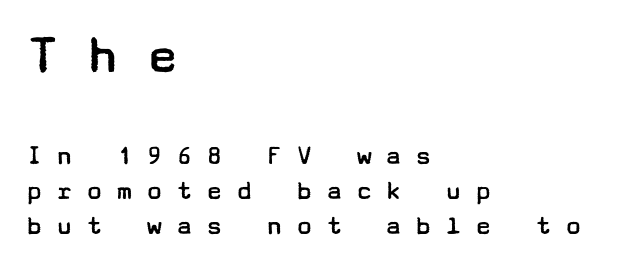
The image shows 56 px regular-weight, wide sans-serif type, upright; set left-aligned, normal line spacing (1.25x), unusually wide letter spacing (+0.47 em), not underlined; the first (top) block is 2.0x larger; low stroke contrast and a medium x-height.
